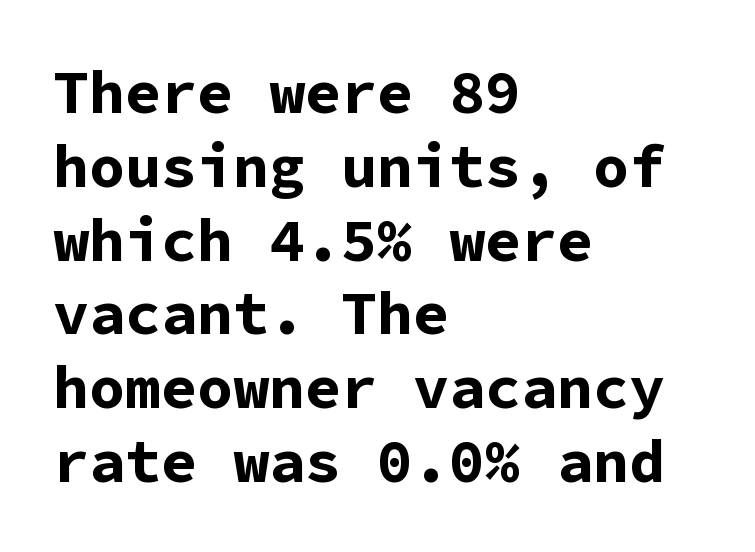
{"serif": "no", "italic": "no", "bold": "yes", "weight": "bold", "width": "normal", "stroke_contrast": "low", "x_height": "medium", "monospaced": "yes", "underline": "no", "align": "left", "line_spacing_ratio": 1.23, "letter_spacing": "normal", "letter_spacing_em": 0.0, "glyph_px": 60}
